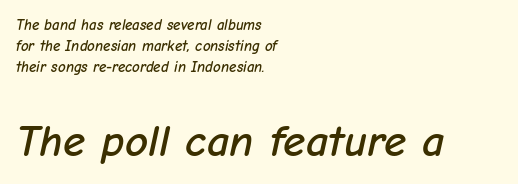
The image shows 45 px text type, italic (leaning right); set left-aligned, normal line spacing (1.4x), normal letter spacing, not underlined; the second (bottom) block is 3.0x larger; low stroke contrast and a medium x-height.
